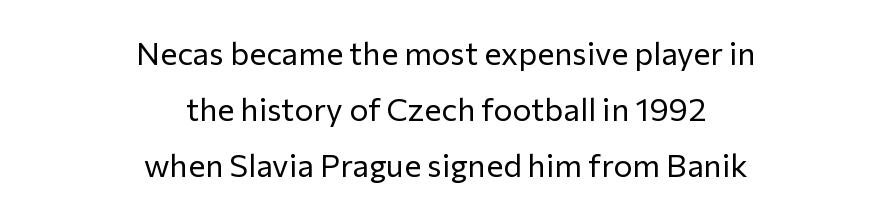
{"serif": "no", "italic": "no", "bold": "no", "weight": "regular", "width": "normal", "stroke_contrast": "low", "x_height": "medium", "monospaced": "no", "underline": "no", "align": "center", "line_spacing_ratio": 1.75, "letter_spacing": "normal", "letter_spacing_em": 0.0, "glyph_px": 32}
